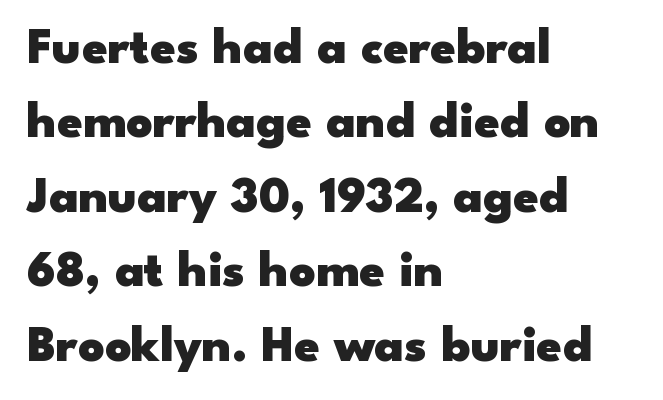
Q: Is the text bold? A: Yes.
Q: Is the text italic (slanted)? A: No, it is upright.
Q: Is the typeface a serif or a sans-serif typeface? A: Sans-serif.
Q: Is the text underlined? A: No.
Q: How is the paragraph aligned? A: Left-aligned.
Q: Is the spacing between letters normal or unusually wide? A: Normal.
Q: Is the spacing between lines tight, normal or loose? A: Normal.
Q: Width (condensed, normal, or wide)? A: Wide.
Q: Stroke contrast? A: Low.
Q: x-height? A: Small.
Q: Monospaced? A: No.
